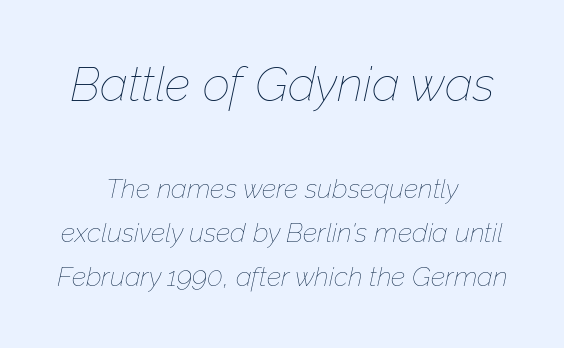
Horizontal alignment here is central, giving a formal, balanced look. Stems here are at most as thick as an everyday book face. Compared with typical paragraphs, the rows here are spaced about the same. The whole block is typeset with a tilt. Short note: letters normally spaced.
